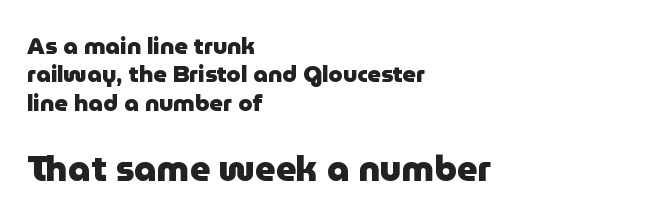
The image shows 35 px heavy sans-serif type, upright; set left-aligned, line spacing 1.23x, normal letter spacing, not underlined; the second (bottom) block is 1.52x larger; low stroke contrast and a medium x-height.
